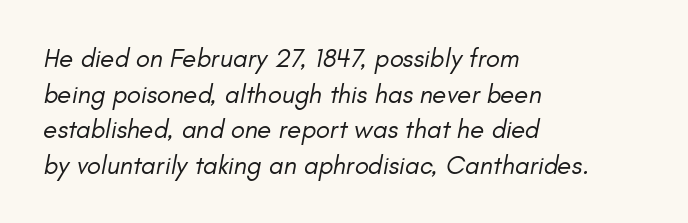
Q: Is the text bold? A: No.
Q: Is the text italic (slanted)? A: Yes, it leans right by about 11 degrees.
Q: Is the text underlined? A: No.
Q: How is the paragraph aligned? A: Left-aligned.
Q: Is the spacing between letters normal or unusually wide? A: Normal.
Q: Is the spacing between lines tight, normal or loose? A: Normal.
